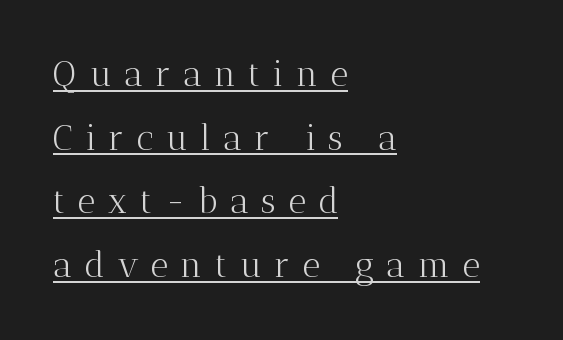
Caption: multi-line text, flush left, ragged right. Like a heading marked for emphasis, these lines bear an underscore. The specimen reads as upright at a glance. Letterform terminals end in serifs throughout the passage. The letterforms stand isolated, each surrounded by extra space.
